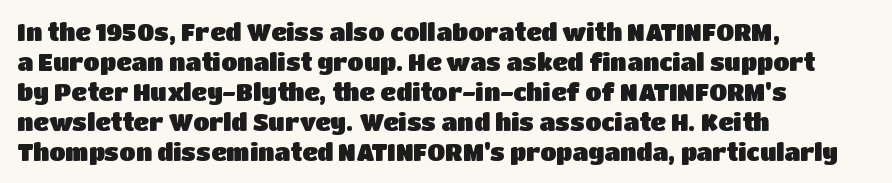
The image shows 24 px text type, upright; set left-aligned, normal line spacing (1.25x), normal letter spacing, not underlined.
